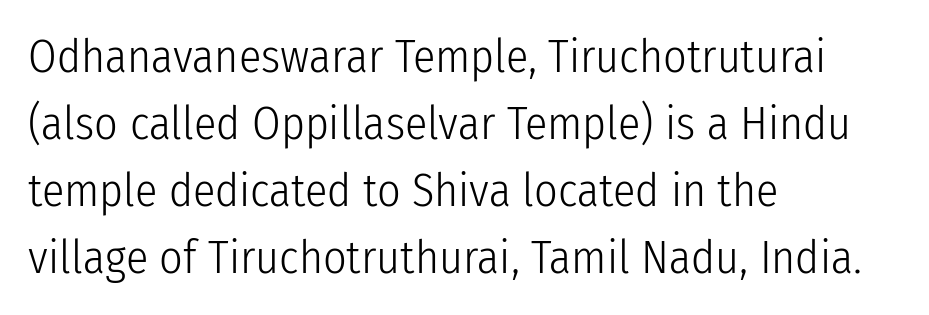
The image shows 46 px light, condensed sans-serif type, upright; set left-aligned, normal line spacing (1.46x), normal letter spacing, not underlined; low stroke contrast and a medium x-height.
